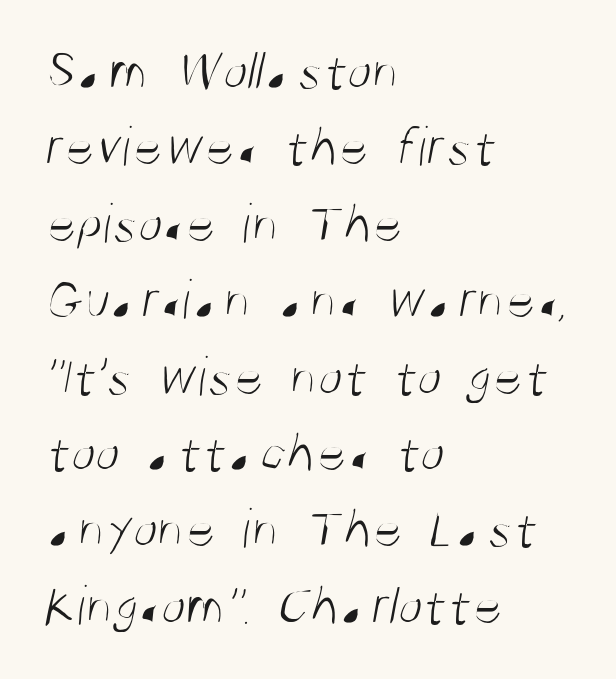
The lines sit at an ordinary, default distance from one another. These lines are composed in type without serifs. Horizontal alignment here is leftward, the default for most running prose. Vertical stems look standard width or narrower in stroke. The string is rendered with underlining switched off.
